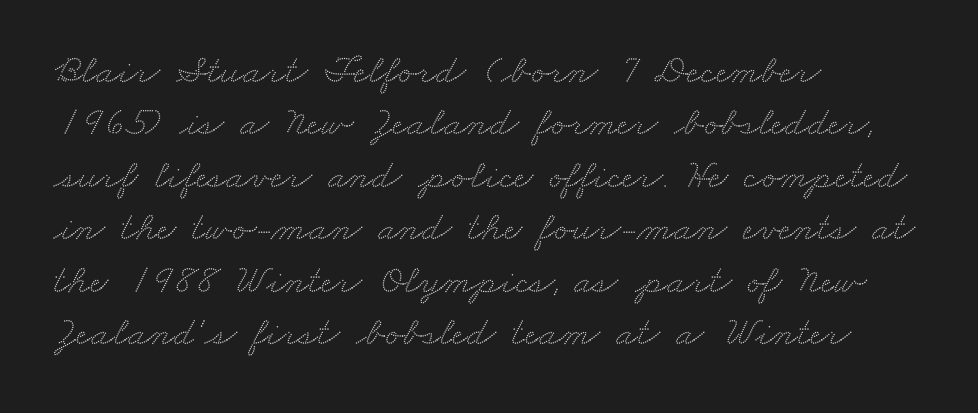
The designer left line spacing at the default. Think of a printed novel: that variable character pitch is what you see here. The type family on display is of the serif kind. These lines are set flush left with a ragged right edge.
